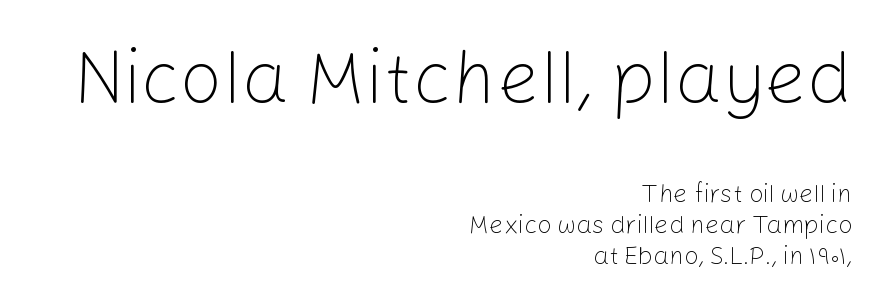
Q: Is the text bold? A: No.
Q: Is the text italic (slanted)? A: No, it is upright.
Q: Is the typeface a serif or a sans-serif typeface? A: Sans-serif.
Q: Is the text underlined? A: No.
Q: How is the paragraph aligned? A: Right-aligned.
Q: Is the spacing between letters normal or unusually wide? A: Normal.
Q: Is the spacing between lines tight, normal or loose? A: Normal.
Q: Which block of text is set in a larger size, the first (top) or the second (bottom)? A: The first (top) one.
Q: Width (condensed, normal, or wide)? A: Normal.
Q: Stroke contrast? A: Low.
Q: x-height? A: Medium.
Q: Monospaced? A: No.
